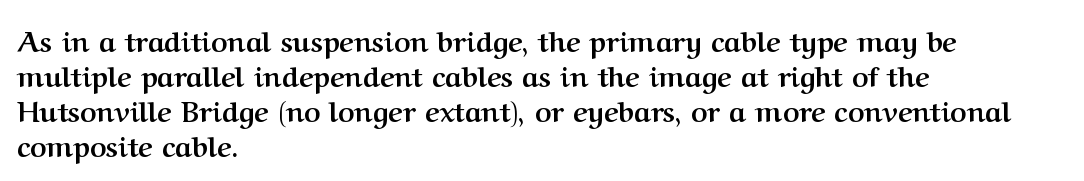
Q: Is the text bold? A: Yes.
Q: Is the text italic (slanted)? A: No, it is upright.
Q: Is the typeface a serif or a sans-serif typeface? A: Serif.
Q: Is the text underlined? A: No.
Q: How is the paragraph aligned? A: Left-aligned.
Q: Is the spacing between letters normal or unusually wide? A: Normal.
Q: Is the spacing between lines tight, normal or loose? A: Normal.
Q: Width (condensed, normal, or wide)? A: Normal.
Q: Stroke contrast? A: Medium.
Q: x-height? A: Medium.
Q: Monospaced? A: No.
